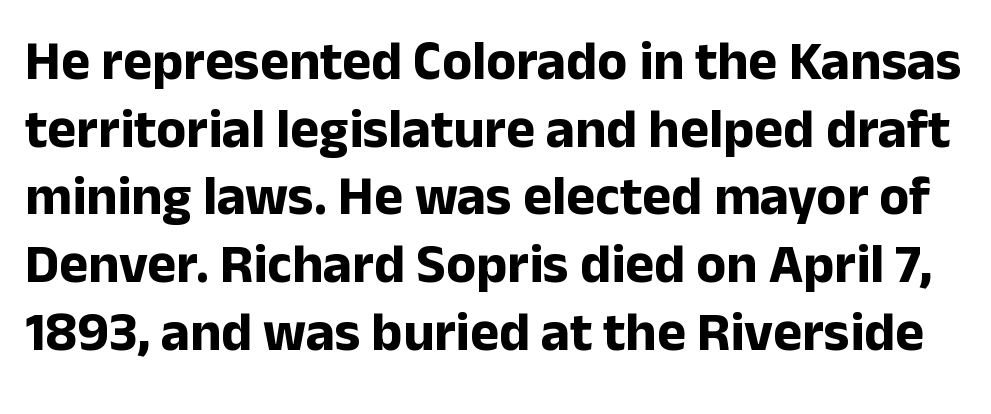
Q: Is the text bold? A: Yes.
Q: Is the text italic (slanted)? A: No, it is upright.
Q: Is the typeface a serif or a sans-serif typeface? A: Sans-serif.
Q: Is the text underlined? A: No.
Q: Is the spacing between letters normal or unusually wide? A: Normal.
Q: Width (condensed, normal, or wide)? A: Normal.
Q: Stroke contrast? A: Low.
Q: x-height? A: Medium.
Q: Monospaced? A: No.
